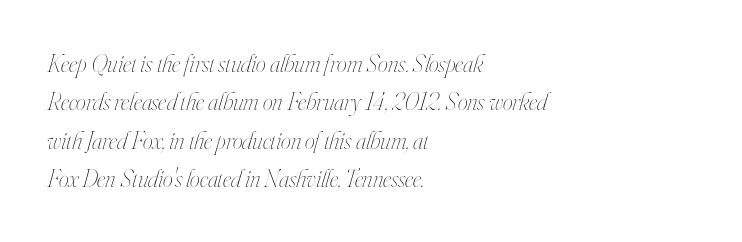
Q: Is the text bold? A: No.
Q: Is the text italic (slanted)? A: Yes, it leans right by about 16 degrees.
Q: Is the text underlined? A: No.
Q: How is the paragraph aligned? A: Left-aligned.
Q: Is the spacing between letters normal or unusually wide? A: Normal.
Q: Is the spacing between lines tight, normal or loose? A: Normal.
